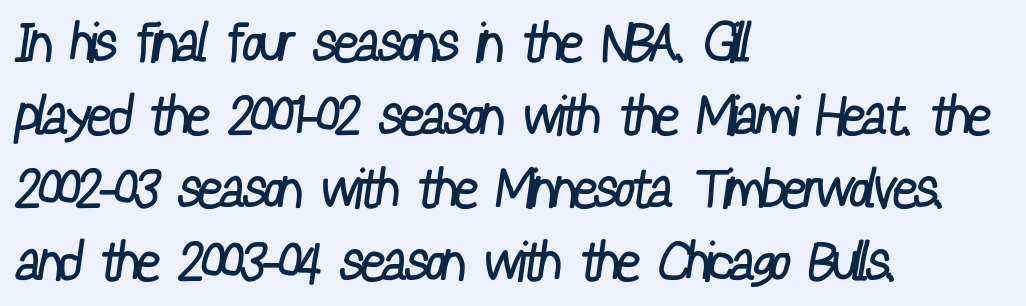
Rule under the text: the space is simply empty. The line-height multiplier appears to be the usual default. Alignment: flush left. You can tell from the bare stems that sans-serif type was used.
